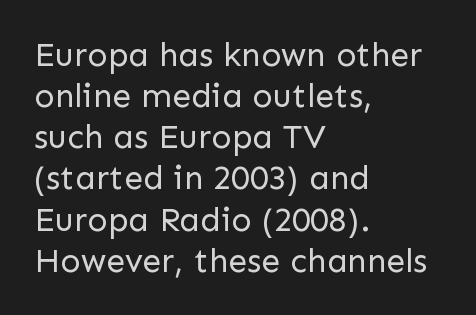
{"serif": "no", "italic": "no", "bold": "no", "weight": "regular", "width": "normal", "stroke_contrast": "low", "x_height": "medium", "monospaced": "no", "underline": "no", "align": "left", "line_spacing_ratio": 1.21, "letter_spacing": "normal", "letter_spacing_em": 0.0, "glyph_px": 34}
